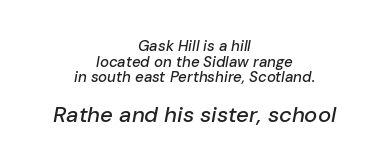
The image shows 22 px text type, italic (leaning right); set centered, tight line spacing (1.04x), normal letter spacing, not underlined; the second (bottom) block is 1.47x larger.
